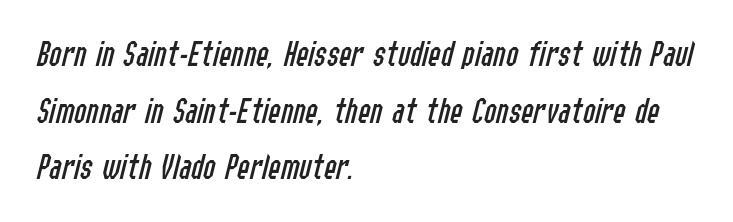
Layout note: lines flush left. These lines are rendered in a variable-pitch font. Compared with typical paragraphs, the rows here are spaced about the same. There's an unmistakable incline to the writing here. Students, note that the glyphs here touch the page at normal intervals.
